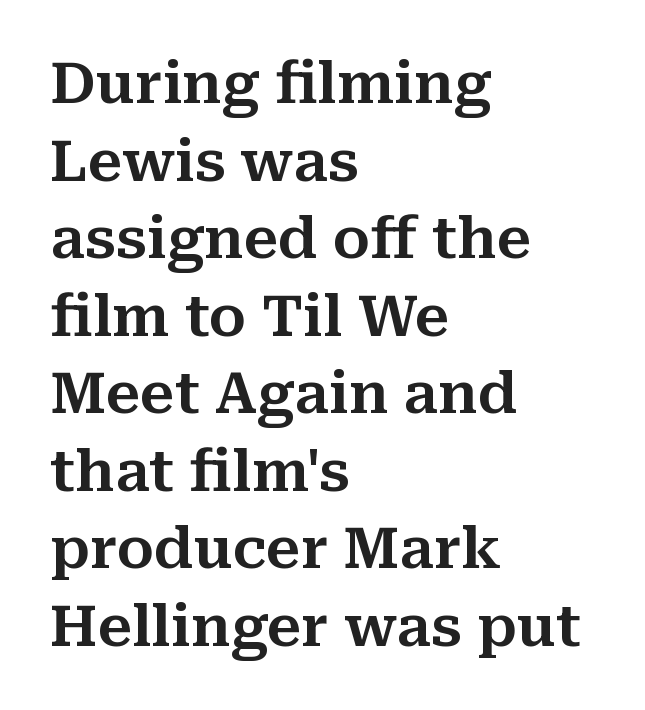
The image shows 57 px serif type, upright; set left-aligned, normal line spacing (1.36x), normal letter spacing, not underlined; medium stroke contrast and a medium x-height.
